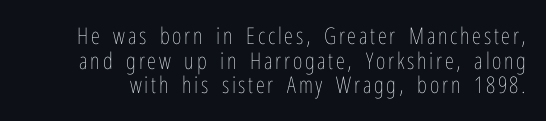
Q: Is the text bold? A: No.
Q: Is the text italic (slanted)? A: No, it is upright.
Q: Is the text underlined? A: No.
Q: Is the spacing between lines tight, normal or loose? A: Tight.
